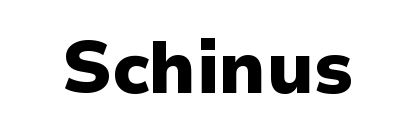
The image shows 73 px heavy sans-serif type, upright; set normal letter spacing, not underlined; low stroke contrast and a medium x-height.
